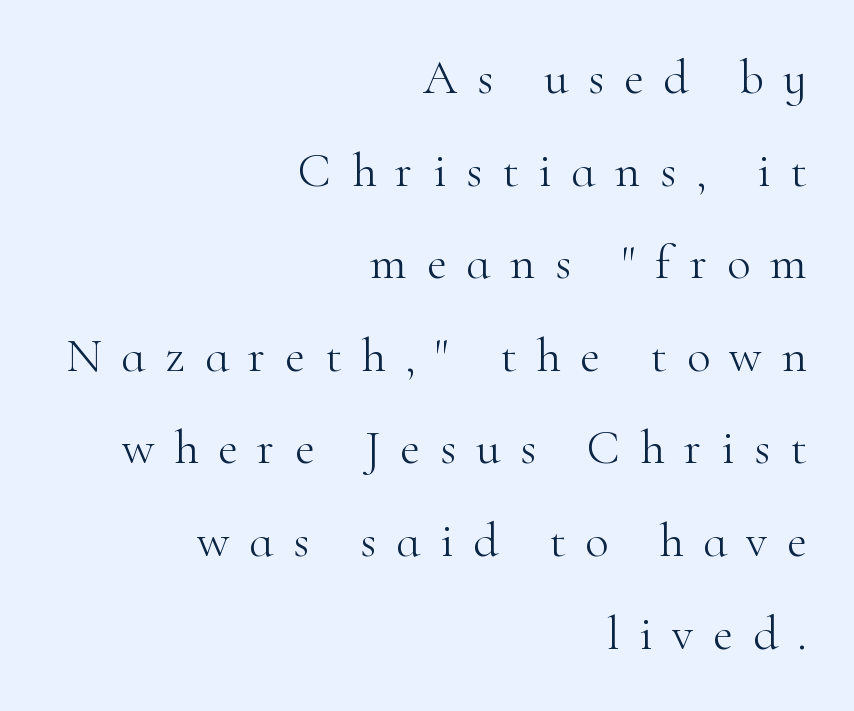
The image shows 49 px light serif type, upright; set right-aligned, line spacing 1.89x, unusually wide letter spacing (+0.4 em), not underlined; high stroke contrast and a small x-height.
